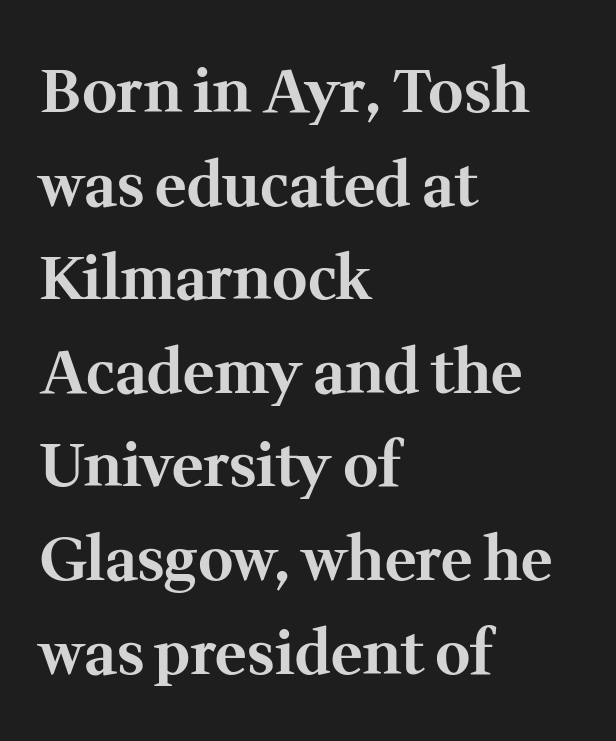
The image shows 60 px bold serif type, upright; set left-aligned, normal line spacing (1.56x), normal letter spacing, not underlined; medium stroke contrast and a medium x-height.
